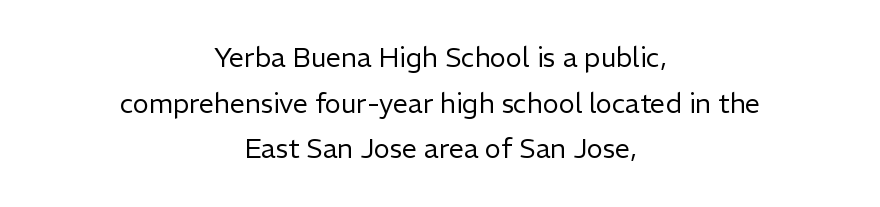
Q: Is the text bold? A: No.
Q: Is the text italic (slanted)? A: No, it is upright.
Q: Is the text underlined? A: No.
Q: How is the paragraph aligned? A: Centered.
Q: Is the spacing between letters normal or unusually wide? A: Normal.
Q: Is the spacing between lines tight, normal or loose? A: Normal.
